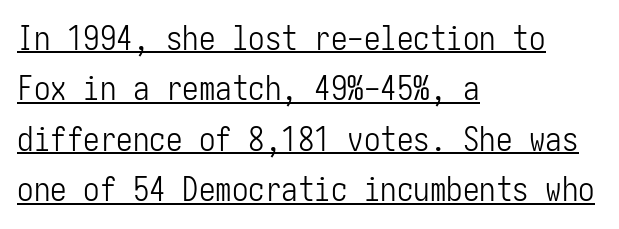
The image shows 33 px light, condensed sans-serif type, upright; set left-aligned, normal line spacing (1.53x), normal letter spacing, underlined; low stroke contrast and a medium x-height.
